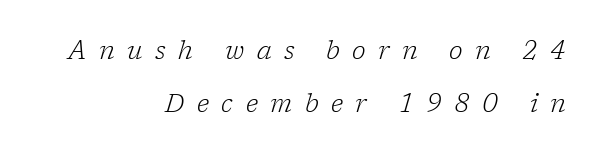
The image shows 25 px text type, italic (leaning right); set right-aligned, loose line spacing (2.13x), unusually wide letter spacing (+0.5 em), not underlined.
